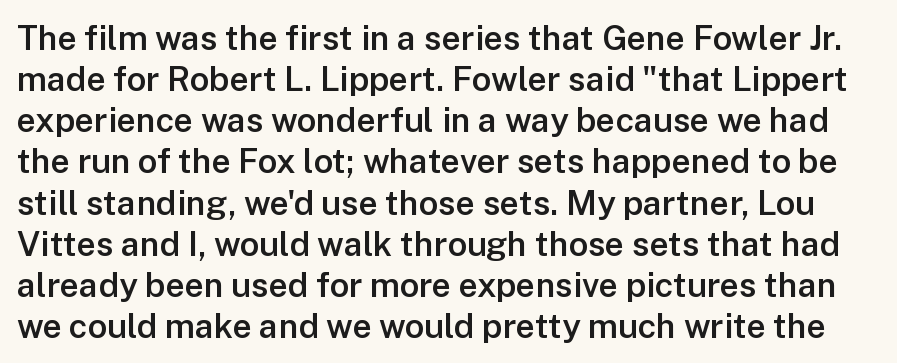
The image shows 34 px semibold sans-serif type, upright; set line spacing 1.21x, normal letter spacing, not underlined; low stroke contrast and a medium x-height.
